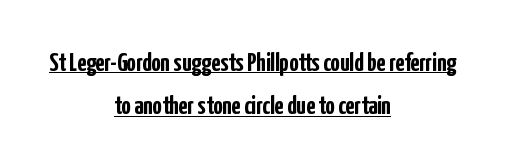
Students, this is bold: see how much ink each stroke carries. Casual observation: everything's sitting right in the middle. Caption: lettering with a line underneath. Every character sits straight up, as roman type does. Quick note: interline space is typical.
